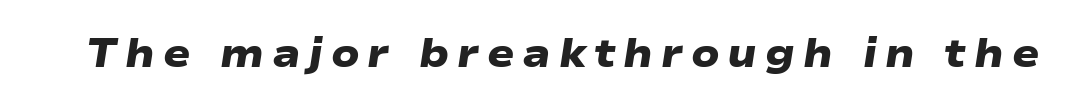
{"serif": "no", "bold": "yes", "weight": "heavy", "width": "wide", "stroke_contrast": "low", "x_height": "medium", "monospaced": "no", "underline": "no", "letter_spacing": "wide", "letter_spacing_em": 0.2, "glyph_px": 40}
